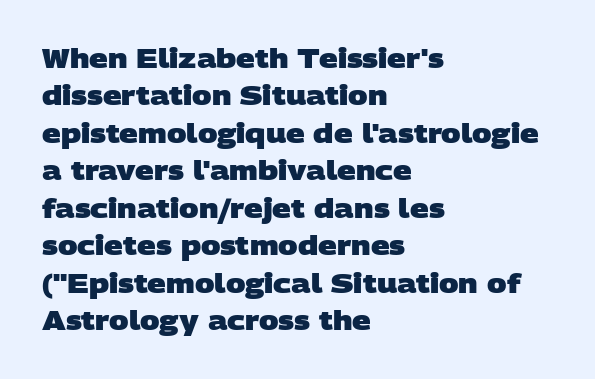
A dark, heavy texture on the line: the type is bold. Rows of type keep a routine distance in the vertical direction. Between one letter and the next there's only the usual sliver of space. Words float on clear page, feet unadorned. A student would call this left alignment; a typographer would say flush left, rag right.
